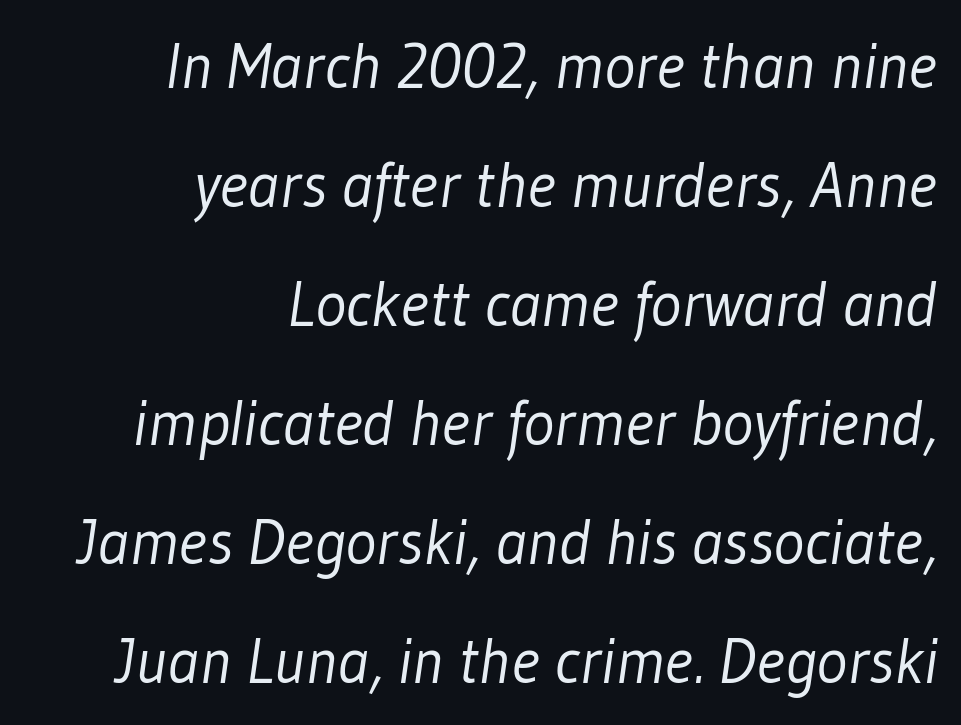
{"serif": "no", "bold": "no", "weight": "light", "width": "condensed", "stroke_contrast": "low", "x_height": "medium", "monospaced": "no", "underline": "no", "align": "right", "line_spacing_ratio": 1.83, "letter_spacing": "normal", "letter_spacing_em": 0.0, "glyph_px": 65}
